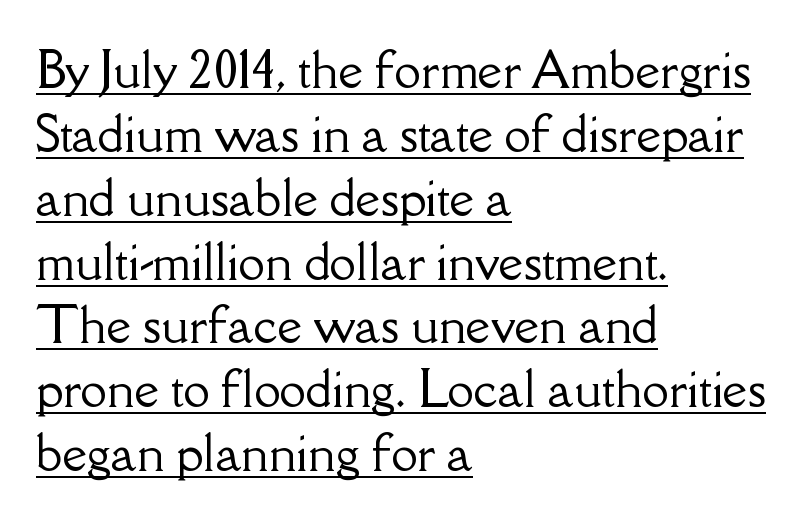
Q: Is the text italic (slanted)? A: No, it is upright.
Q: Is the typeface a serif or a sans-serif typeface? A: Serif.
Q: Is the text underlined? A: Yes.
Q: How is the paragraph aligned? A: Left-aligned.
Q: Is the spacing between letters normal or unusually wide? A: Normal.
Q: Is the spacing between lines tight, normal or loose? A: Normal.
Q: Width (condensed, normal, or wide)? A: Normal.
Q: Stroke contrast? A: Low.
Q: x-height? A: Small.
Q: Monospaced? A: No.
